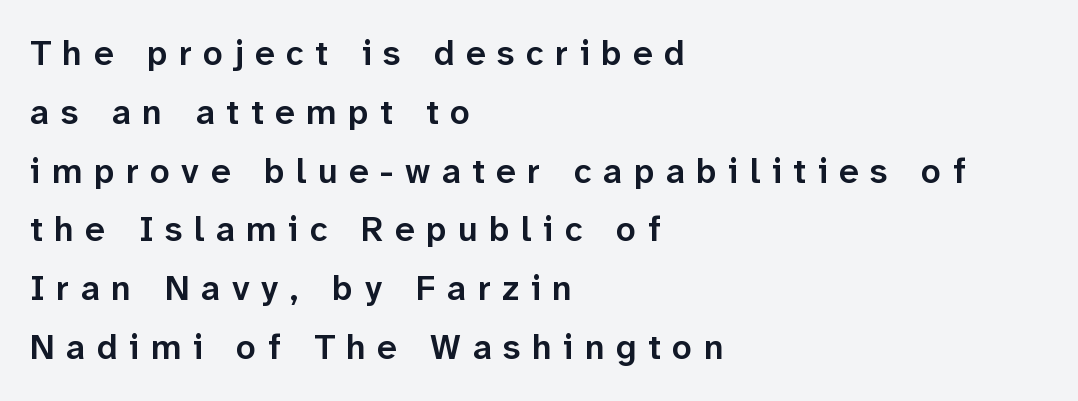
{"serif": "no", "italic": "no", "bold": "semi", "weight": "semibold", "width": "normal", "stroke_contrast": "low", "x_height": "medium", "monospaced": "no", "underline": "no", "align": "left", "line_spacing": "normal", "line_spacing_ratio": 1.68, "letter_spacing": "wide", "letter_spacing_em": 0.33, "glyph_px": 35}
